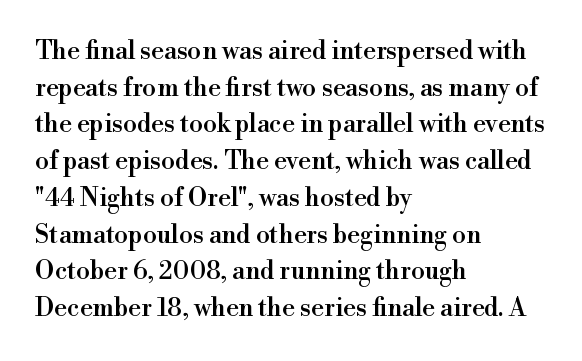
{"italic": "no", "underline": "no", "align": "left", "line_spacing": "normal", "line_spacing_ratio": 1.47, "letter_spacing": "normal", "letter_spacing_em": 0.0, "glyph_px": 25}
